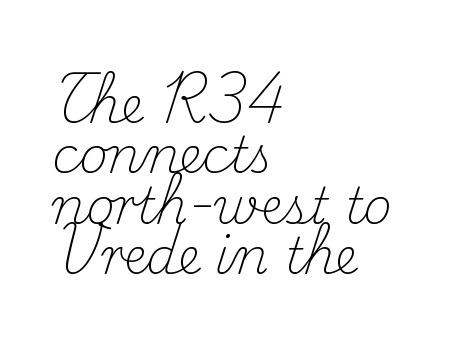
{"serif": "yes", "bold": "no", "weight": "light", "width": "normal", "stroke_contrast": "medium", "x_height": "small", "monospaced": "no", "underline": "no", "align": "left", "line_spacing": "tight", "line_spacing_ratio": 1.03, "letter_spacing": "normal", "letter_spacing_em": 0.0, "glyph_px": 49}
